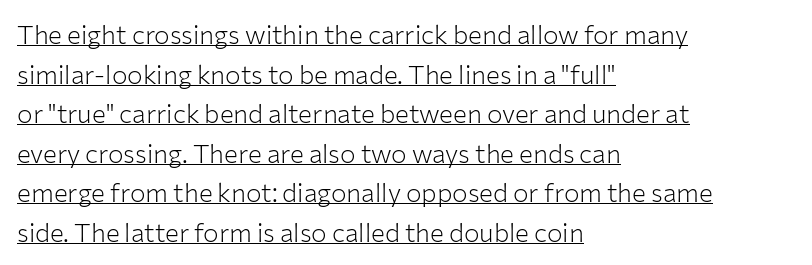
{"italic": "no", "bold": "no", "underline": "yes", "align": "left", "line_spacing": "normal", "line_spacing_ratio": 1.52, "letter_spacing": "normal", "letter_spacing_em": 0.0, "glyph_px": 26}
